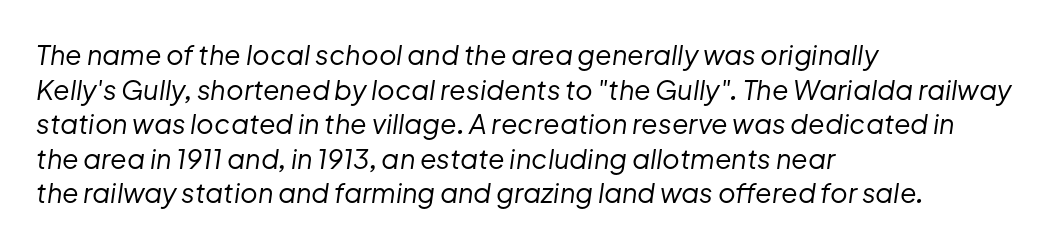
Q: Is the text bold? A: No.
Q: Is the text italic (slanted)? A: Yes, it leans right by about 8 degrees.
Q: Is the text underlined? A: No.
Q: How is the paragraph aligned? A: Left-aligned.
Q: Is the spacing between letters normal or unusually wide? A: Normal.
Q: Is the spacing between lines tight, normal or loose? A: Normal.
